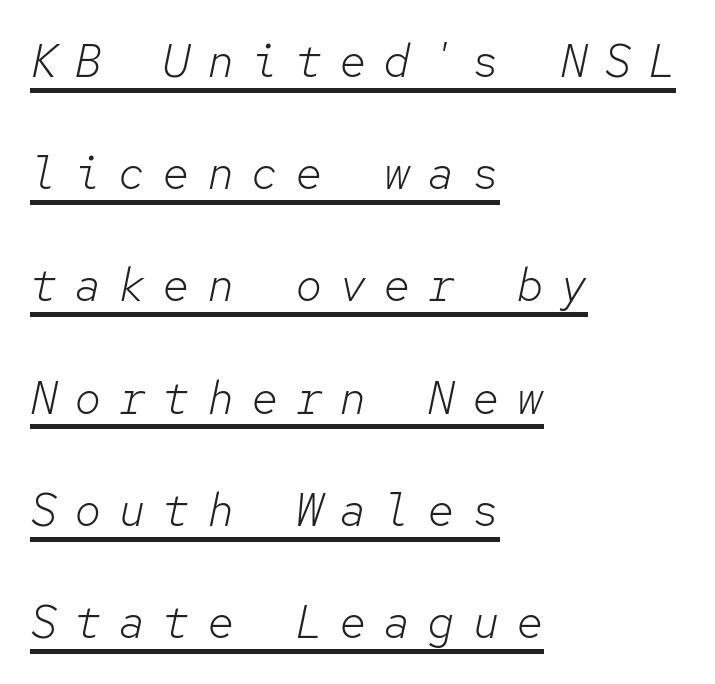
{"italic": "yes", "lean": "right", "slant_degrees": 12, "bold": "no", "weight": "light", "width": "normal", "stroke_contrast": "low", "x_height": "medium", "monospaced": "yes", "underline": "yes", "align": "left", "line_spacing": "loose", "line_spacing_ratio": 2.44, "letter_spacing": "wide", "letter_spacing_em": 0.36, "glyph_px": 46}
